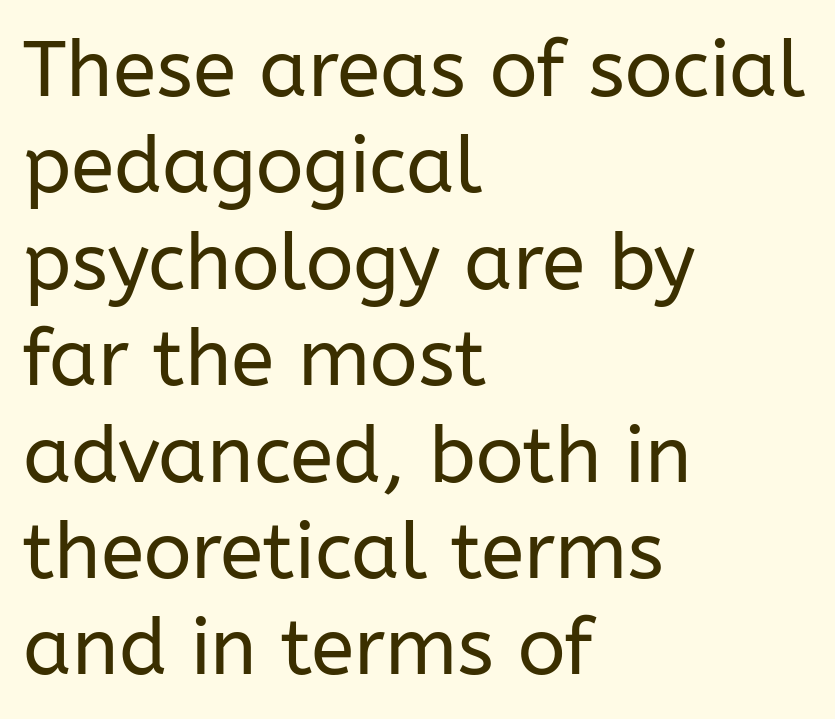
The image shows 79 px regular-weight sans-serif type, upright; set left-aligned, line spacing 1.22x, normal letter spacing, not underlined; low stroke contrast and a medium x-height.
